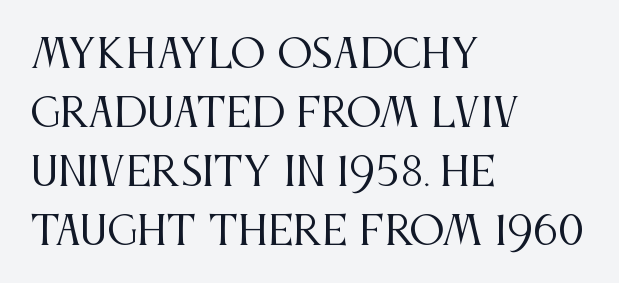
{"serif": "yes", "italic": "no", "bold": "no", "weight": "regular", "width": "condensed", "stroke_contrast": "medium", "x_height": "large", "monospaced": "no", "underline": "no", "align": "left", "line_spacing": "normal", "line_spacing_ratio": 1.51, "letter_spacing": "normal", "letter_spacing_em": 0.0, "glyph_px": 39}
